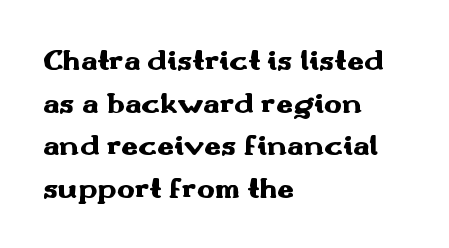
Q: Is the text bold? A: Yes.
Q: Is the text italic (slanted)? A: No, it is upright.
Q: Is the typeface a serif or a sans-serif typeface? A: Sans-serif.
Q: Is the text underlined? A: No.
Q: How is the paragraph aligned? A: Left-aligned.
Q: Is the spacing between letters normal or unusually wide? A: Normal.
Q: Is the spacing between lines tight, normal or loose? A: Normal.
Q: Width (condensed, normal, or wide)? A: Wide.
Q: Stroke contrast? A: Medium.
Q: x-height? A: Small.
Q: Monospaced? A: No.
